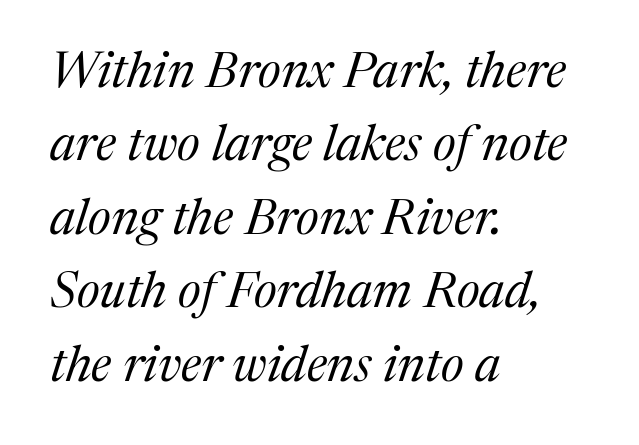
The image shows 50 px regular-weight serif type, italic (leaning right); set left-aligned, normal line spacing (1.47x), normal letter spacing, not underlined; medium stroke contrast and a medium x-height.
